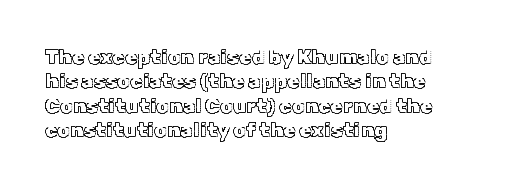
Q: Is the text italic (slanted)? A: No, it is upright.
Q: Is the text underlined? A: No.
Q: How is the paragraph aligned? A: Left-aligned.
Q: Is the spacing between letters normal or unusually wide? A: Normal.
